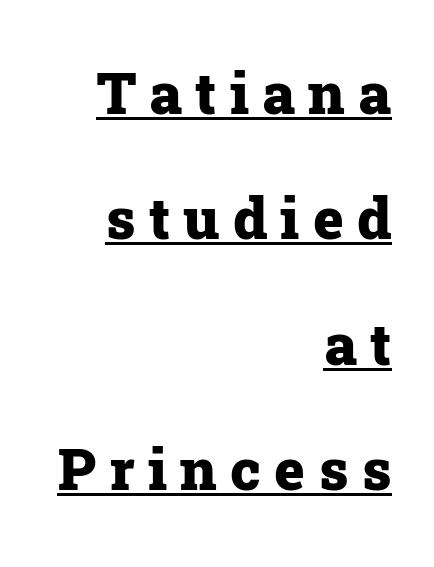
The image shows 58 px heavy serif type, upright; set right-aligned, loose line spacing (2.16x), unusually wide letter spacing (+0.23 em), underlined; low stroke contrast and a medium x-height.
